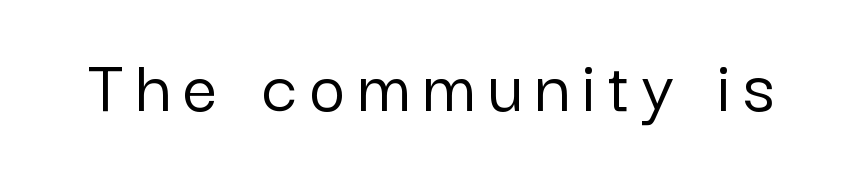
The image shows 78 px sans-serif type, upright; set not underlined; low stroke contrast and a medium x-height.
